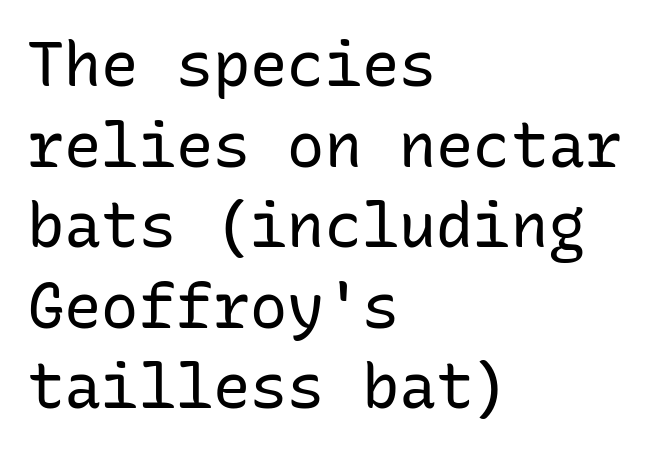
The image shows 62 px regular-weight sans-serif type, upright, monospaced; set left-aligned, normal line spacing (1.3x), normal letter spacing, not underlined; low stroke contrast and a medium x-height.
